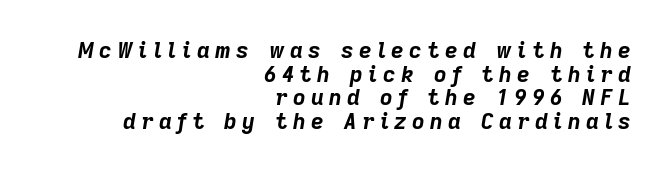
The image shows 22 px bold type, italic (leaning right); set right-aligned, tight line spacing (1.07x), unusually wide letter spacing (+0.24 em), not underlined.
